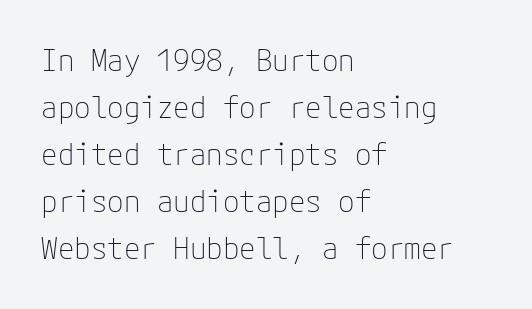
Q: Is the text bold? A: No.
Q: Is the text italic (slanted)? A: No, it is upright.
Q: Is the typeface a serif or a sans-serif typeface? A: Sans-serif.
Q: Is the text underlined? A: No.
Q: How is the paragraph aligned? A: Left-aligned.
Q: Is the spacing between letters normal or unusually wide? A: Normal.
Q: Is the spacing between lines tight, normal or loose? A: Normal.
Q: Width (condensed, normal, or wide)? A: Normal.
Q: Stroke contrast? A: Low.
Q: x-height? A: Medium.
